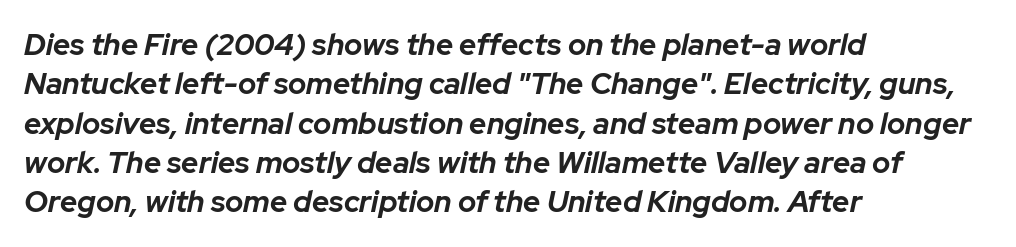
Leading matches the norm, producing a regular column. Any mark beneath the type? The region is blank. Slanted lettering throughout. Spacing verdict: proportional, widths tailored to each character. There is no visible air inserted between adjacent glyphs. Which margin do the lines hug? The left one — the right edge is uneven.
